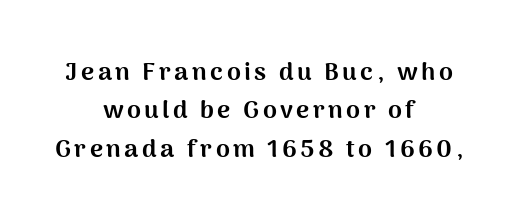
The image shows 25 px bold type, upright; set centered, normal line spacing (1.54x), not underlined.
